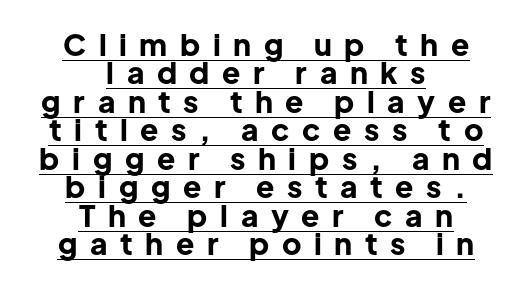
{"serif": "no", "italic": "no", "bold": "yes", "weight": "bold", "width": "normal", "stroke_contrast": "low", "x_height": "medium", "monospaced": "no", "underline": "yes", "align": "center", "line_spacing": "tight", "line_spacing_ratio": 0.95, "letter_spacing": "wide", "letter_spacing_em": 0.42, "glyph_px": 30}
